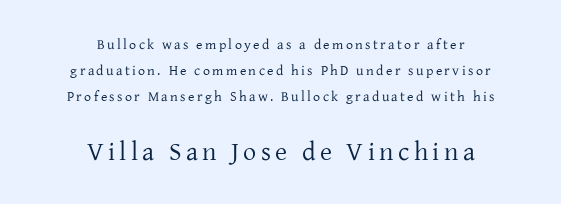
The image shows 26 px text type, upright; set centered, line spacing 1.86x, not underlined; the second (bottom) block is 1.86x larger.
